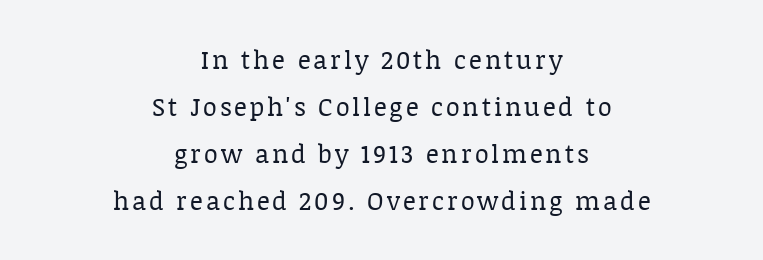
The image shows 25 px text type, upright; set centered, line spacing 1.88x, not underlined.
